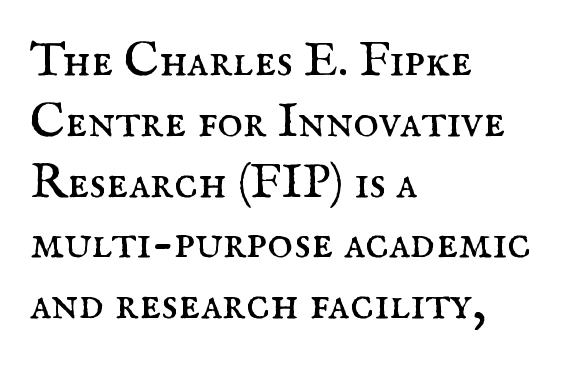
This is roman type, the default non-slanted kind. This sample is left-justified, so line endings fall wherever the words run out. The characters are drawn with everyday or finer stroke widths. Rule under the text: the space is simply empty. Note the varied advance widths — an 'i' is clearly narrower than an 'm'. Look at the tracking — it's just the regular setting, nothing added.
